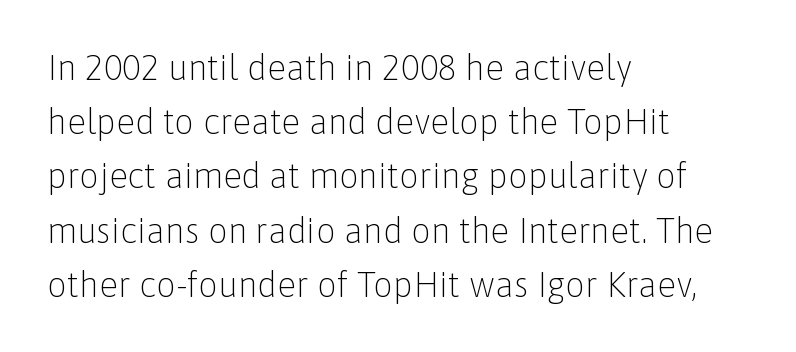
Q: Is the text bold? A: No.
Q: Is the text italic (slanted)? A: No, it is upright.
Q: Is the typeface a serif or a sans-serif typeface? A: Sans-serif.
Q: Is the text underlined? A: No.
Q: How is the paragraph aligned? A: Left-aligned.
Q: Is the spacing between letters normal or unusually wide? A: Normal.
Q: Is the spacing between lines tight, normal or loose? A: Normal.
Q: Width (condensed, normal, or wide)? A: Normal.
Q: Stroke contrast? A: Low.
Q: x-height? A: Medium.
Q: Monospaced? A: No.
